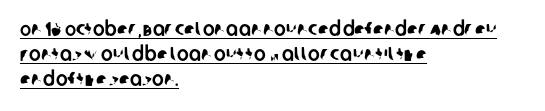
The image shows 20 px text type; set left-aligned, line spacing 1.24x, normal letter spacing, underlined.
